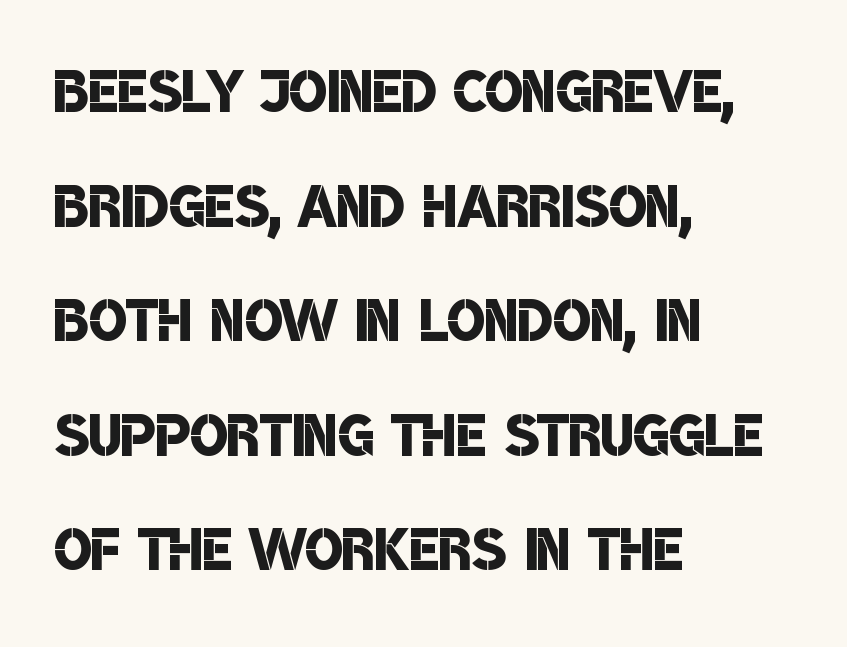
Caption: multi-line text, flush left, ragged right. Nothing sits at the stroke ends, so this counts as sans-serif. Does the weight exceed regular? Yes, but only to semibold. A clean baseline with only descenders dipping below it. A typesetter would call this proportional, since set widths differ per character. The type is set solid horizontally, with unmodified tracking.
